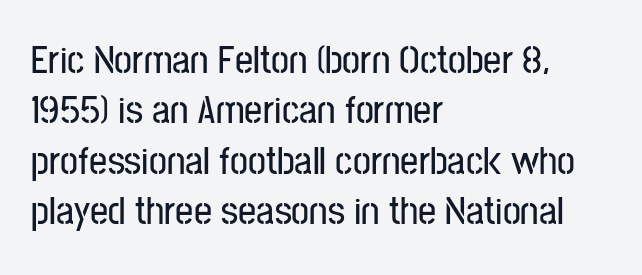
Q: Is the text italic (slanted)? A: No, it is upright.
Q: Is the typeface a serif or a sans-serif typeface? A: Sans-serif.
Q: Is the text underlined? A: No.
Q: How is the paragraph aligned? A: Left-aligned.
Q: Is the spacing between letters normal or unusually wide? A: Normal.
Q: Is the spacing between lines tight, normal or loose? A: Normal.
Q: Width (condensed, normal, or wide)? A: Condensed.
Q: Stroke contrast? A: Low.
Q: x-height? A: Medium.
Q: Monospaced? A: No.
